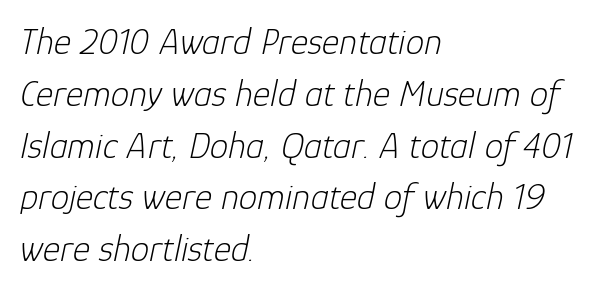
{"italic": "yes", "lean": "right", "slant_degrees": 12, "bold": "no", "weight": "light", "width": "normal", "stroke_contrast": "low", "x_height": "medium", "monospaced": "no", "underline": "no", "align": "left", "line_spacing": "normal", "line_spacing_ratio": 1.4, "letter_spacing": "normal", "letter_spacing_em": 0.0, "glyph_px": 37}
